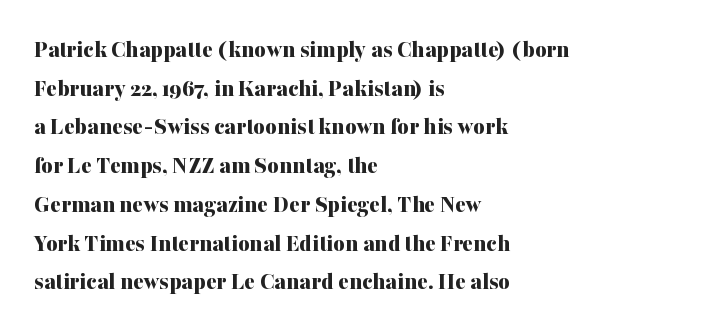
Lines of text with bare space underneath. Default kerning and tracking; the words read as compact shapes. Typeset ragged right — the left edge is the straight one. Regarding leading, the lines here are spaced in the standard way. Every stem runs plumb, perpendicular to the baseline.
